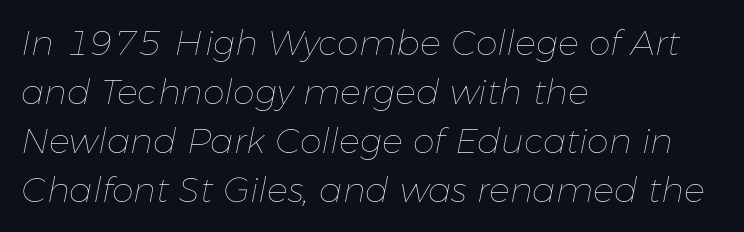
Proportional: the letters do not fall into vertical columns. These lines sit exactly where default settings would place them. The rendering keeps characters at their native spacing. Weight: regular or lighter. This sample uses an oblique cut, with every glyph tilted off the vertical. The typesetter chose a ragged-right arrangement here.
